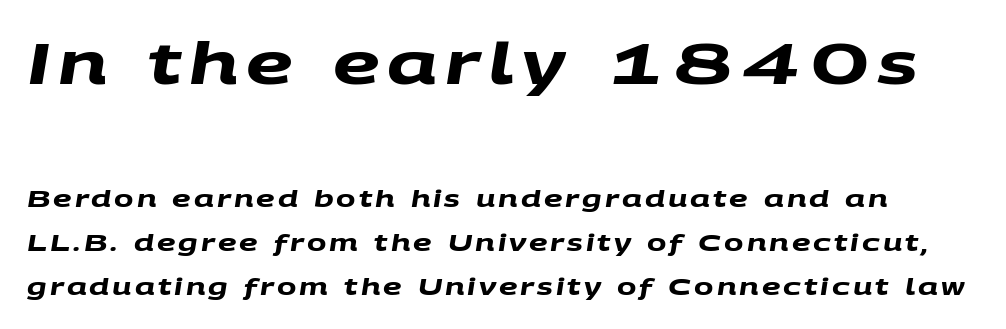
Any mark beneath the type? The region is blank. Typographically, this falls in the sans-serif category. Regarding leading, the lines here are spaced well apart. The face used here has the dense, thick strokes of a bold. Proportional: the letters do not fall into vertical columns.
